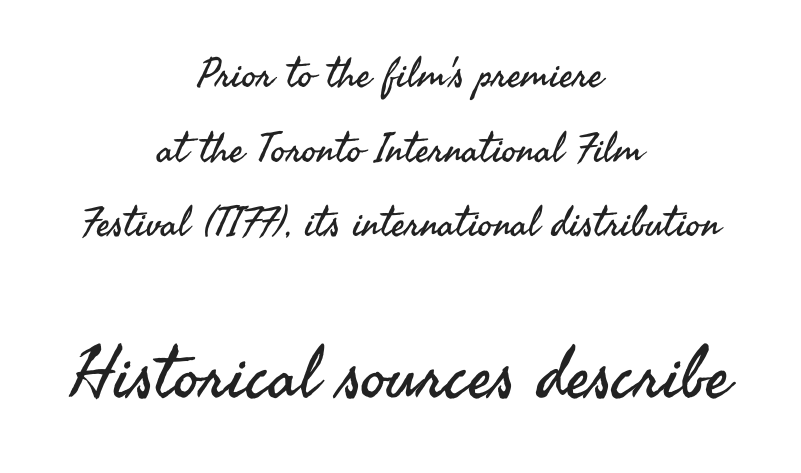
{"serif": "no", "bold": "no", "weight": "regular", "width": "normal", "stroke_contrast": "medium", "x_height": "small", "monospaced": "no", "underline": "no", "align": "center", "line_spacing_ratio": 1.82, "letter_spacing": "normal", "letter_spacing_em": 0.0, "larger_block": "second", "size_ratio": 1.73, "glyph_px": 71}
